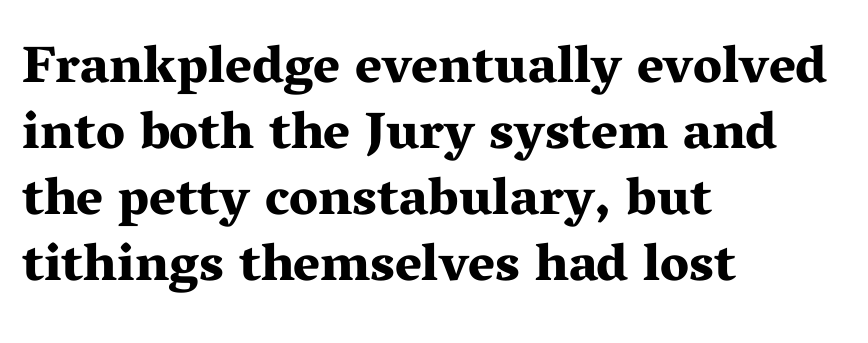
The gaps between neighbouring characters are ordinary and unremarkable. The characters look thick and weighty, a clear bold. These lines are set flush left with a ragged right edge. Only glyphs here, with clear space below each row.
